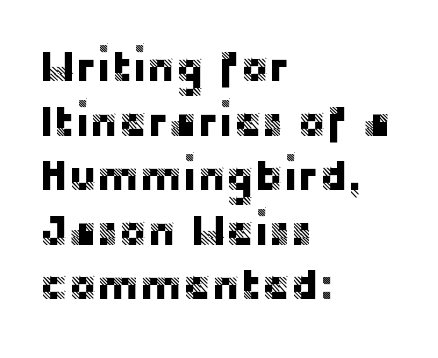
{"serif": "no", "italic": "no", "width": "normal", "stroke_contrast": "low", "x_height": "large", "monospaced": "no", "underline": "no", "align": "left", "line_spacing": "normal", "line_spacing_ratio": 1.27, "letter_spacing": "normal", "letter_spacing_em": 0.0, "glyph_px": 43}
